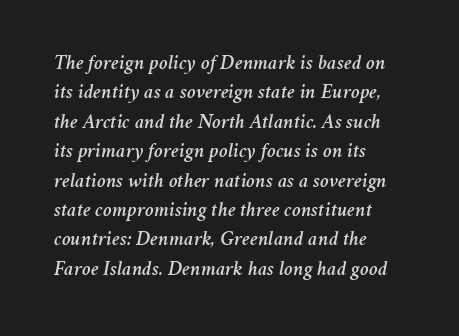
Descenders are the only things crossing below the line. Leading matches the norm, producing a regular column. Every character sits at an angle, as italics do. Tracking here is standard; glyphs follow each other at the usual distance. Which margin do the lines hug? The left one — the right edge is uneven.
